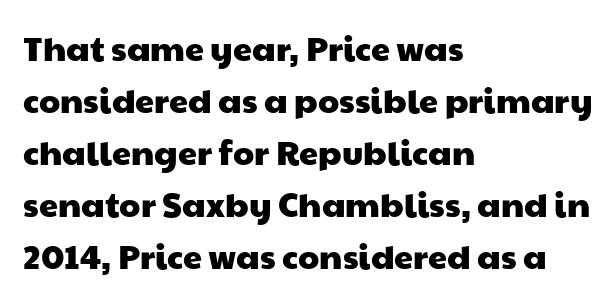
Spacing between characters is what you'd get straight out of the box. This sample is left-justified, so line endings fall wherever the words run out. Rows of type keep a routine distance in the vertical direction. The space beneath each line is pristine and unruled. Looks like regular typesetting: each glyph gets only the width it needs. This rendering employs a face without finishing strokes, i.e., a sans-serif.
